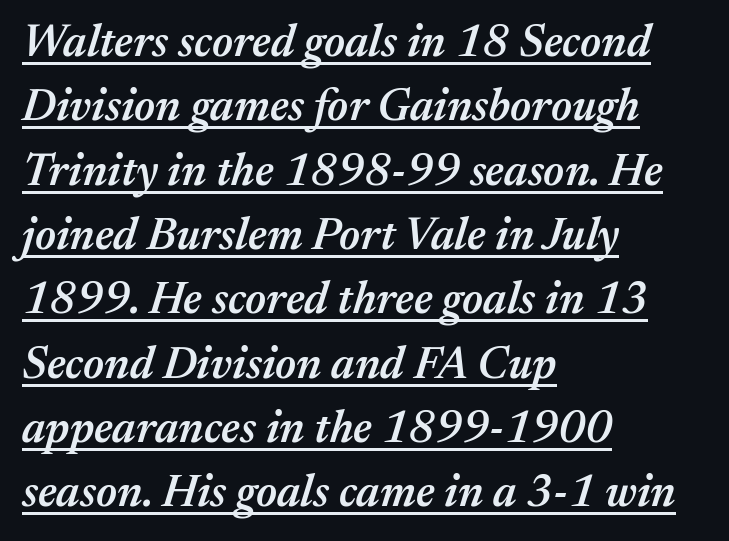
{"italic": "yes", "lean": "right", "slant_degrees": 17, "bold": "semi", "weight": "semibold", "width": "normal", "stroke_contrast": "medium", "x_height": "medium", "monospaced": "no", "underline": "yes", "align": "left", "line_spacing": "normal", "line_spacing_ratio": 1.43, "letter_spacing": "normal", "letter_spacing_em": 0.0, "glyph_px": 45}
